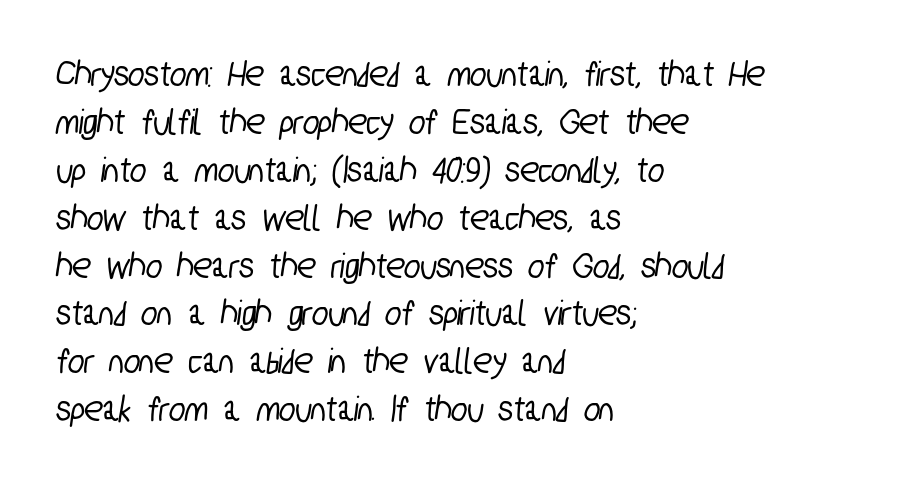
{"serif": "no", "width": "condensed", "stroke_contrast": "low", "x_height": "medium", "monospaced": "no", "underline": "no", "align": "left", "line_spacing": "normal", "line_spacing_ratio": 1.26, "letter_spacing": "normal", "letter_spacing_em": 0.0, "glyph_px": 38}
